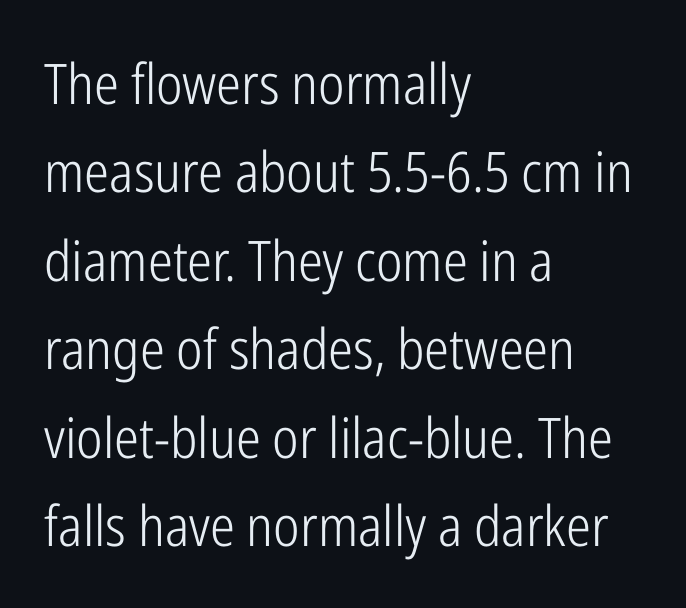
The image shows 56 px light, condensed sans-serif type, upright; set left-aligned, normal line spacing (1.58x), normal letter spacing, not underlined; low stroke contrast and a medium x-height.
